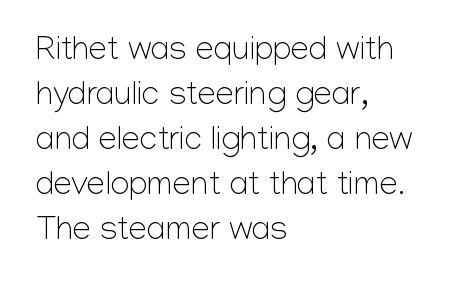
{"serif": "no", "italic": "no", "bold": "no", "weight": "light", "width": "normal", "stroke_contrast": "low", "x_height": "medium", "monospaced": "no", "underline": "no", "align": "left", "line_spacing": "normal", "line_spacing_ratio": 1.36, "letter_spacing": "normal", "letter_spacing_em": 0.0, "glyph_px": 33}
